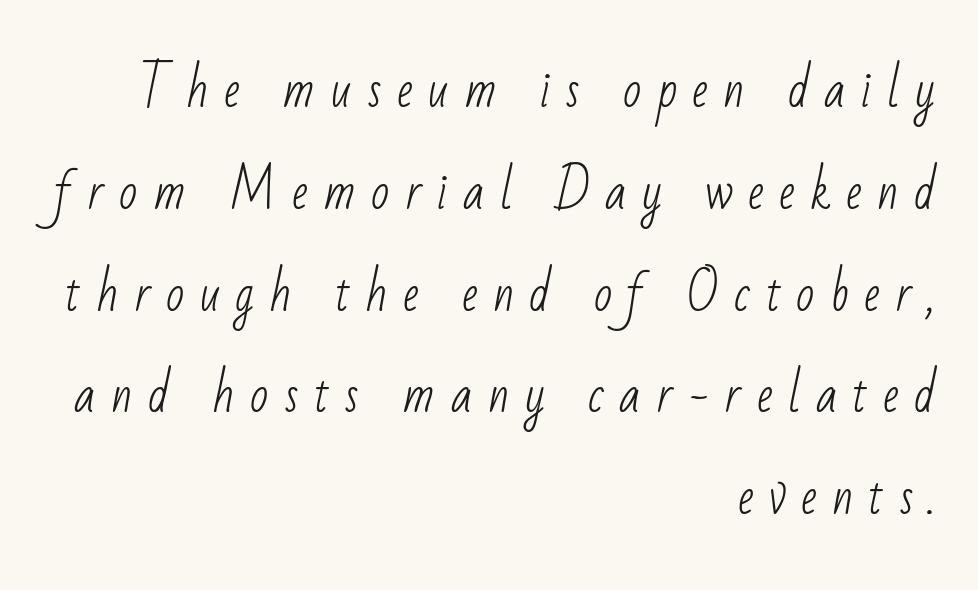
These lines stand farther apart than default settings would place them. Serifs: no, the terminals of the letterforms are clean. Between one letter and the next there's a generous, obvious gap. The typeface has the unassuming heft of standard copy or less. The space beneath each line is pristine and unruled. The paragraph has a hard right edge and a soft left edge.
